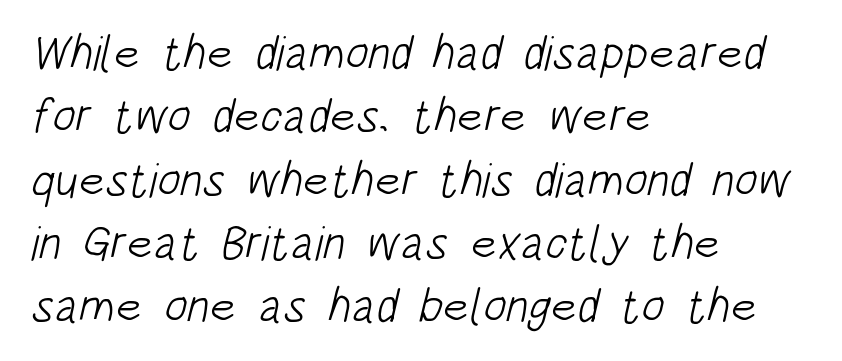
This block has exactly the height ordinary leading produces. The rendering uses natural spacing where letterforms have individual widths. A quiet, ordinary-to-light weight characterises the typeface. Inter-character spacing is left at the font's built-in metrics.
